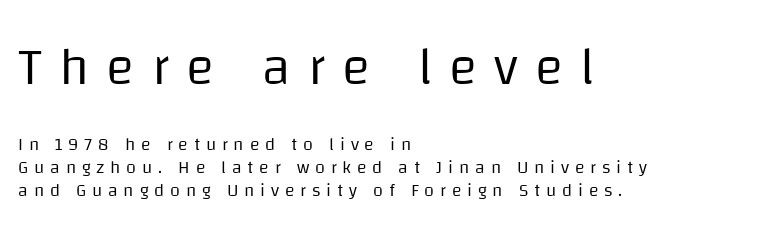
Do the characters align in a grid? No, the font is proportional. Notice how the stems are strictly vertical — no italics here. Size hierarchy here favors the leading block over the trailing one. Leading matches the norm, producing a regular column. The passage shown is not underscored anywhere. Type style note: lacks serifs.
